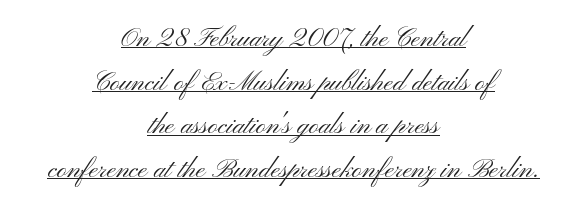
{"bold": "no", "underline": "yes", "align": "center", "line_spacing": "normal", "line_spacing_ratio": 1.62, "letter_spacing": "normal", "letter_spacing_em": 0.0, "glyph_px": 27}
